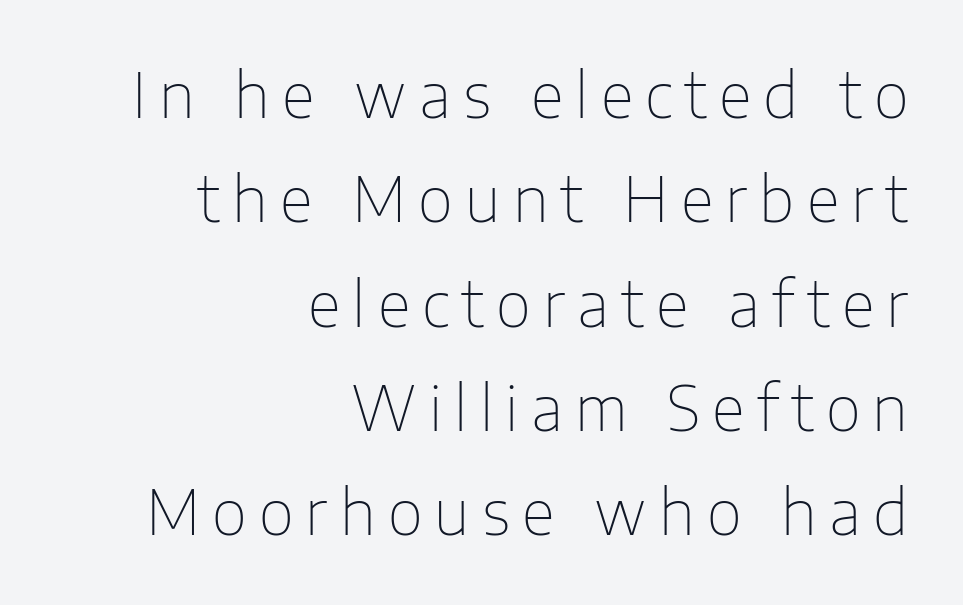
Ordinary non-slanted type is in use. Check under the words: just untouched page. The font is comparable to plain body text, perhaps lighter. Compared with a flush-left layout, this one pins lines to the opposite, right side. The letters are spread apart with noticeably loose tracking.
